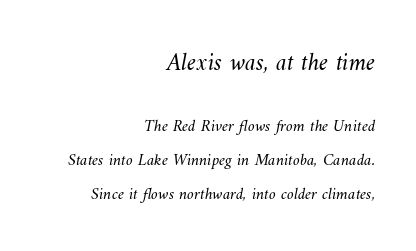
Q: Is the text bold? A: No.
Q: Is the text underlined? A: No.
Q: How is the paragraph aligned? A: Right-aligned.
Q: Is the spacing between letters normal or unusually wide? A: Normal.
Q: Is the spacing between lines tight, normal or loose? A: Loose.
Q: Which block of text is set in a larger size, the first (top) or the second (bottom)? A: The first (top) one.
